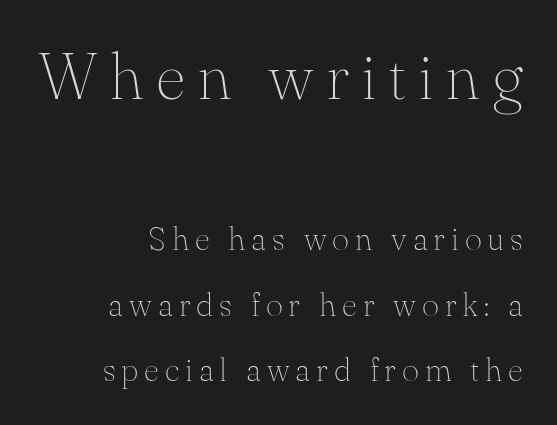
Q: Is the text bold? A: No.
Q: Is the text italic (slanted)? A: No, it is upright.
Q: Is the typeface a serif or a sans-serif typeface? A: Serif.
Q: Is the text underlined? A: No.
Q: How is the paragraph aligned? A: Right-aligned.
Q: Is the spacing between lines tight, normal or loose? A: Loose.
Q: Which block of text is set in a larger size, the first (top) or the second (bottom)? A: The first (top) one.
Q: Width (condensed, normal, or wide)? A: Normal.
Q: Stroke contrast? A: Medium.
Q: x-height? A: Small.
Q: Monospaced? A: No.
